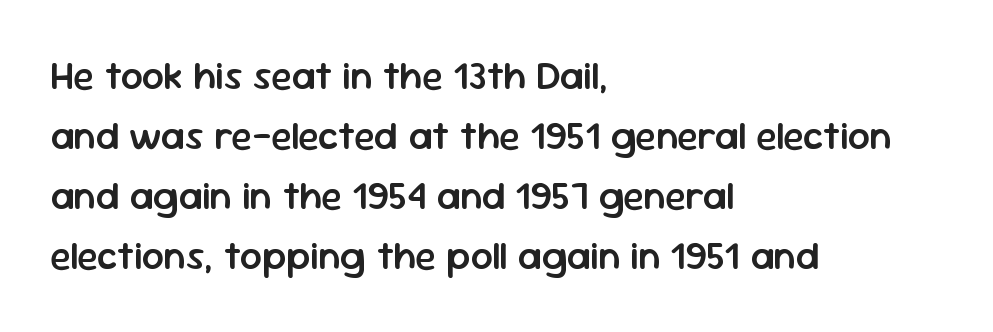
Q: Is the text bold? A: Semi-bold.
Q: Is the text italic (slanted)? A: No, it is upright.
Q: Is the typeface a serif or a sans-serif typeface? A: Sans-serif.
Q: Is the text underlined? A: No.
Q: How is the paragraph aligned? A: Left-aligned.
Q: Is the spacing between letters normal or unusually wide? A: Normal.
Q: Is the spacing between lines tight, normal or loose? A: Normal.
Q: Width (condensed, normal, or wide)? A: Normal.
Q: Stroke contrast? A: Low.
Q: x-height? A: Medium.
Q: Monospaced? A: No.
